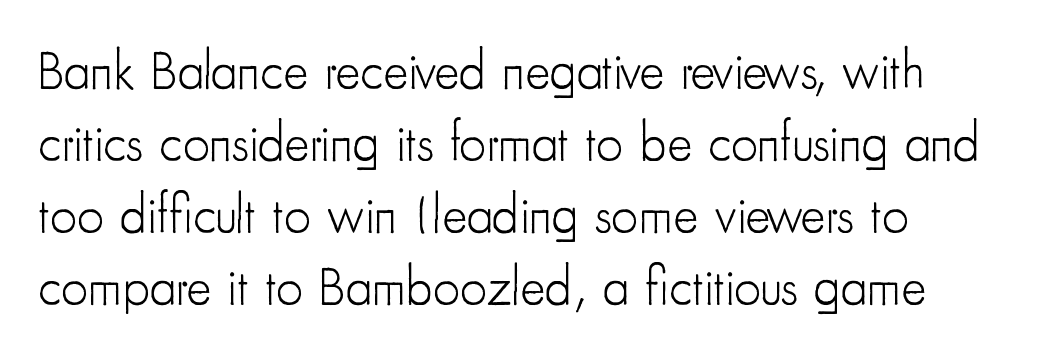
Q: Is the text bold? A: No.
Q: Is the text italic (slanted)? A: No, it is upright.
Q: Is the typeface a serif or a sans-serif typeface? A: Sans-serif.
Q: Is the text underlined? A: No.
Q: How is the paragraph aligned? A: Left-aligned.
Q: Is the spacing between letters normal or unusually wide? A: Normal.
Q: Is the spacing between lines tight, normal or loose? A: Normal.
Q: Width (condensed, normal, or wide)? A: Condensed.
Q: Stroke contrast? A: Low.
Q: x-height? A: Small.
Q: Monospaced? A: No.
